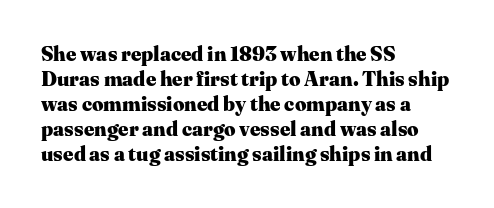
{"italic": "no", "bold": "yes", "underline": "no", "align": "left", "line_spacing": "normal", "line_spacing_ratio": 1.25, "letter_spacing": "normal", "letter_spacing_em": 0.0, "glyph_px": 20}
